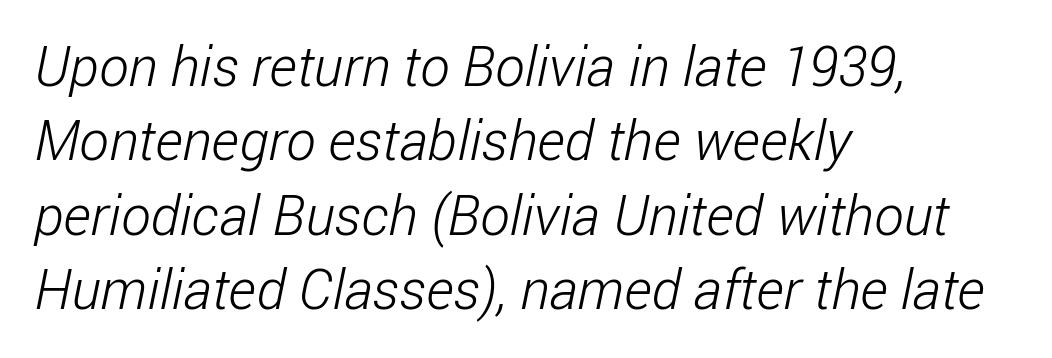
Q: Is the text bold? A: No.
Q: Is the typeface a serif or a sans-serif typeface? A: Sans-serif.
Q: Is the text underlined? A: No.
Q: How is the paragraph aligned? A: Left-aligned.
Q: Is the spacing between letters normal or unusually wide? A: Normal.
Q: Is the spacing between lines tight, normal or loose? A: Normal.
Q: Width (condensed, normal, or wide)? A: Condensed.
Q: Stroke contrast? A: Low.
Q: x-height? A: Medium.
Q: Monospaced? A: No.
